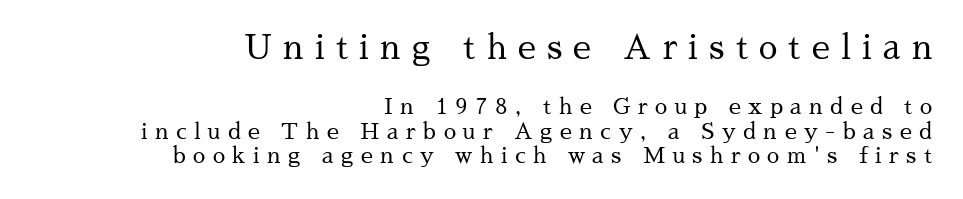
The image shows 33 px regular-weight serif type, upright; set right-aligned, tight line spacing (1.13x), unusually wide letter spacing (+0.34 em), not underlined; the first (top) block is 1.5x larger; medium stroke contrast and a medium x-height.
